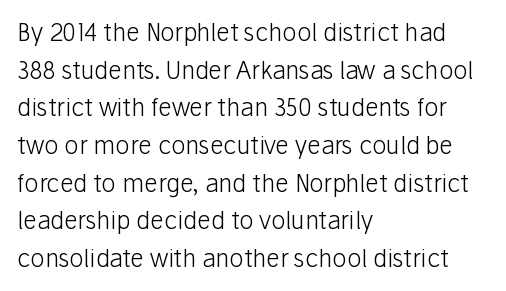
The setting favours the left margin, as ordinary paragraphs usually do. The face looks like a standard text weight, possibly lighter. Each row of text sits above clean, open space. Posture: straight, roman, zero tilt.
